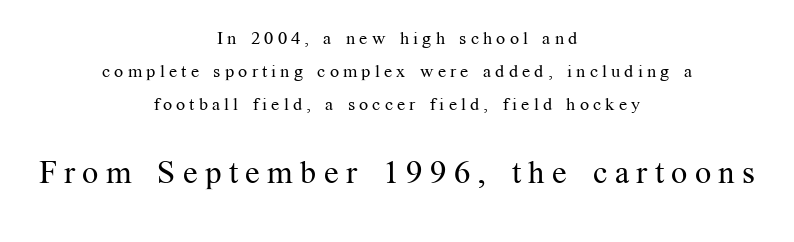
{"serif": "yes", "italic": "no", "bold": "no", "weight": "regular", "width": "normal", "stroke_contrast": "medium", "x_height": "medium", "monospaced": "no", "underline": "no", "align": "center", "line_spacing_ratio": 1.83, "letter_spacing": "wide", "letter_spacing_em": 0.23, "larger_block": "second", "size_ratio": 1.78, "glyph_px": 32}
